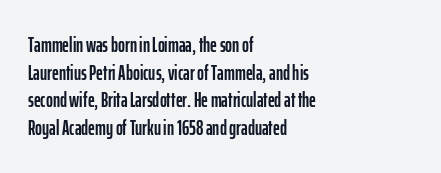
The image shows 21 px text type, upright; set left-aligned, normal line spacing (1.31x), normal letter spacing, not underlined.
